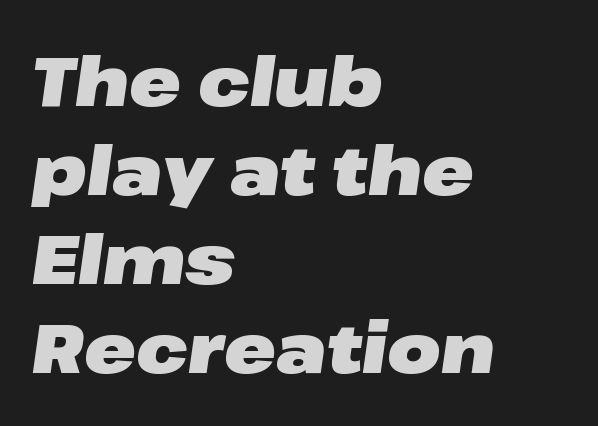
The image shows 69 px heavy, wide type, italic (leaning right); set left-aligned, normal line spacing (1.29x), normal letter spacing, not underlined; low stroke contrast and a medium x-height.
